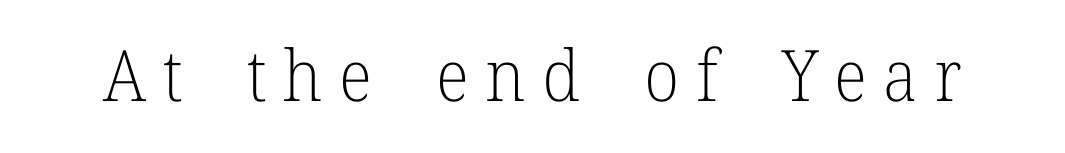
{"serif": "yes", "italic": "no", "bold": "no", "weight": "light", "width": "normal", "stroke_contrast": "low", "x_height": "medium", "monospaced": "no", "underline": "no", "letter_spacing": "wide", "letter_spacing_em": 0.23, "glyph_px": 71}
